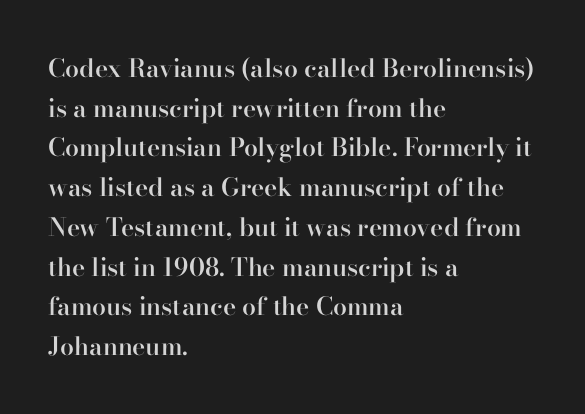
A bare baseline throughout the passage. Letter spacing: default. It's the straight-up-and-down kind of type. A somewhat darkened texture: the type is semibold rather than bold. Interline gaps are of average width in this sample. Compared with a centered layout, this one pins lines to the left instead.
